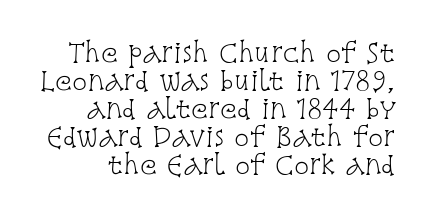
The image shows 25 px text type, upright; set tight line spacing (1.12x), normal letter spacing, not underlined.
